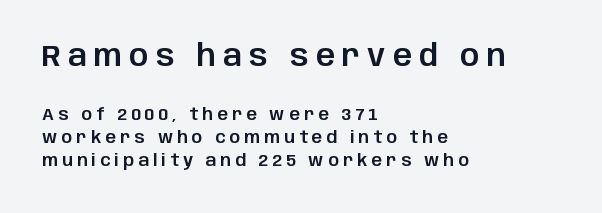
The space between consecutive lines is moderate. Proportional: the letters do not fall into vertical columns. Reading down the block, your eye returns to a fixed left position each line. Stroke terminals: plain, sans-serif. Style check: upright.
